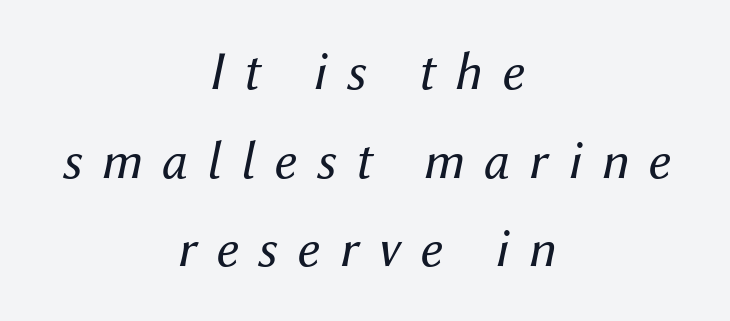
The specimen reads as italic at a glance. The passage shown is typed in a proportional face where columns would drift. Inter-character spacing is expanded well beyond the font's built-in metrics. Line spacing here is normal. Has an underline been added? It has not.
